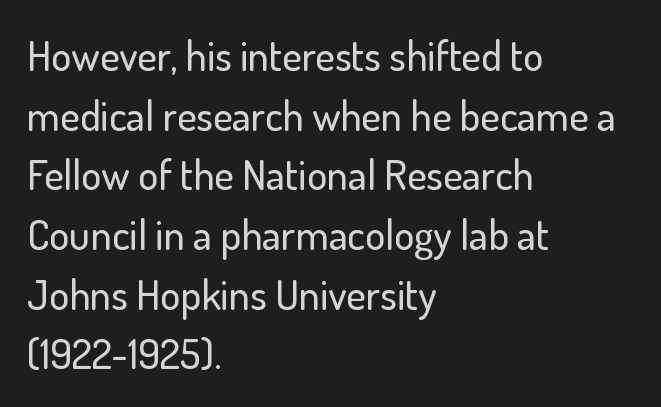
Q: Is the text italic (slanted)? A: No, it is upright.
Q: Is the typeface a serif or a sans-serif typeface? A: Sans-serif.
Q: Is the text underlined? A: No.
Q: How is the paragraph aligned? A: Left-aligned.
Q: Is the spacing between letters normal or unusually wide? A: Normal.
Q: Is the spacing between lines tight, normal or loose? A: Normal.
Q: Width (condensed, normal, or wide)? A: Normal.
Q: Stroke contrast? A: Low.
Q: x-height? A: Small.
Q: Monospaced? A: No.
